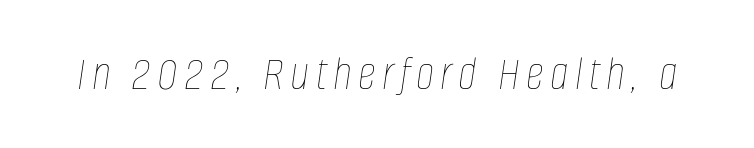
{"italic": "yes", "lean": "right", "slant_degrees": 8, "bold": "no", "weight": "thin", "width": "condensed", "stroke_contrast": "low", "x_height": "large", "monospaced": "no", "underline": "no", "glyph_px": 50}
